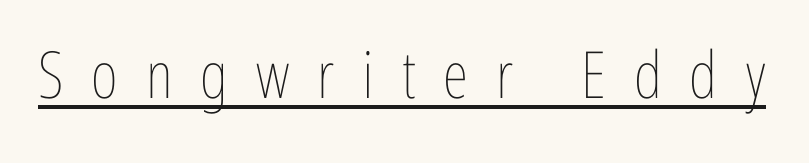
Quick note: underline on. A typesetter would call this proportional, since set widths differ per character. Each stroke keeps to a modest, everyday thickness or less. This is roman type, the default non-slanted kind. Students, note that the glyphs here are deliberately spaced far apart.
